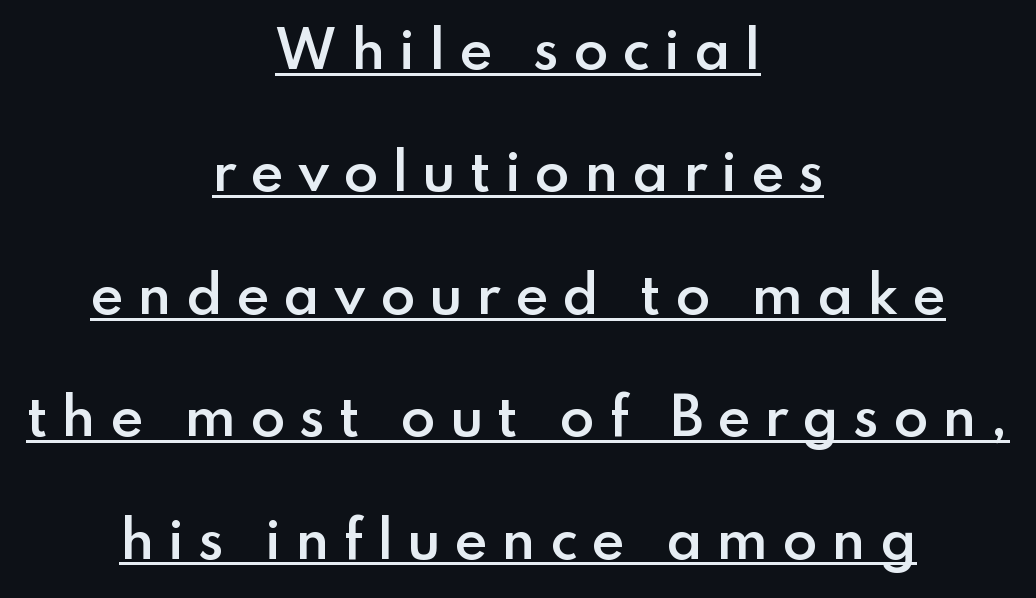
{"serif": "no", "italic": "no", "bold": "semi", "weight": "semibold", "width": "normal", "stroke_contrast": "low", "x_height": "small", "monospaced": "no", "underline": "yes", "align": "center", "line_spacing": "loose", "line_spacing_ratio": 2.4, "letter_spacing": "wide", "letter_spacing_em": 0.27, "glyph_px": 51}
